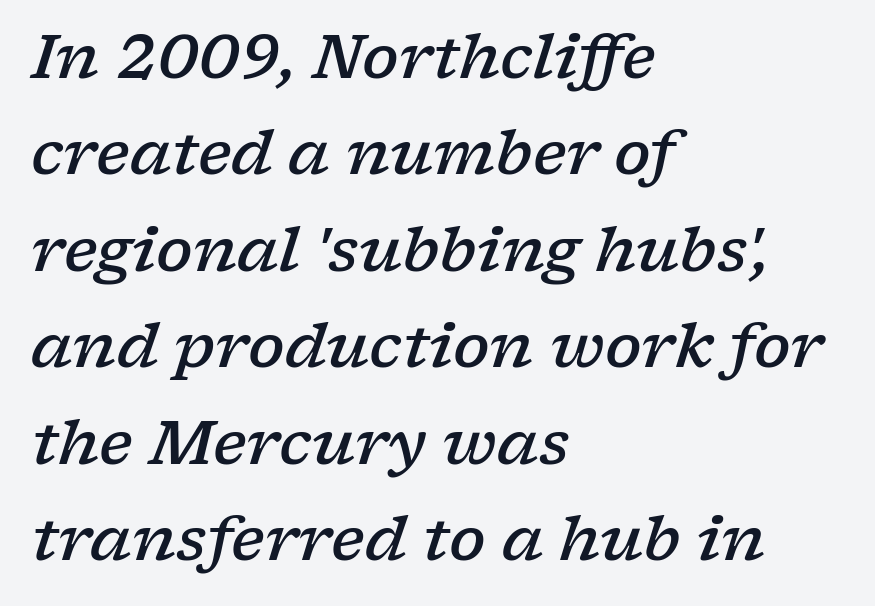
The image shows 61 px semibold, wide serif type, italic (leaning right); set left-aligned, normal line spacing (1.58x), normal letter spacing, not underlined; low stroke contrast and a medium x-height.
